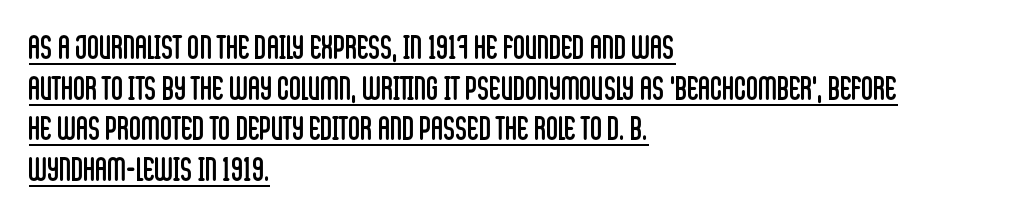
Q: Is the text bold? A: No.
Q: Is the text italic (slanted)? A: No, it is upright.
Q: Is the typeface a serif or a sans-serif typeface? A: Sans-serif.
Q: Is the text underlined? A: Yes.
Q: How is the paragraph aligned? A: Left-aligned.
Q: Is the spacing between letters normal or unusually wide? A: Normal.
Q: Width (condensed, normal, or wide)? A: Condensed.
Q: Stroke contrast? A: Low.
Q: x-height? A: Large.
Q: Monospaced? A: No.
